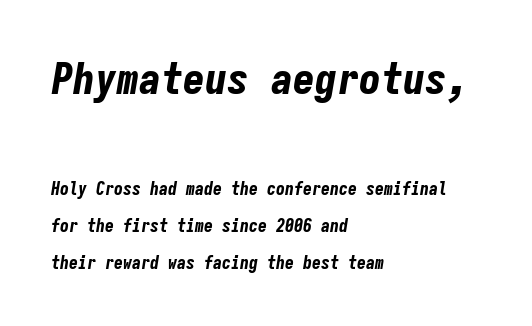
The letters march in equal steps, a hallmark of fixed-pitch type. The rendering uses a bold face; every stroke is thick and dark. Horizontal alignment here is leftward, the default for most running prose. Top chunk: large. Bottom chunk: small. Reading down the column, the eye jumps a long way to each next line. A bare baseline throughout the passage.
